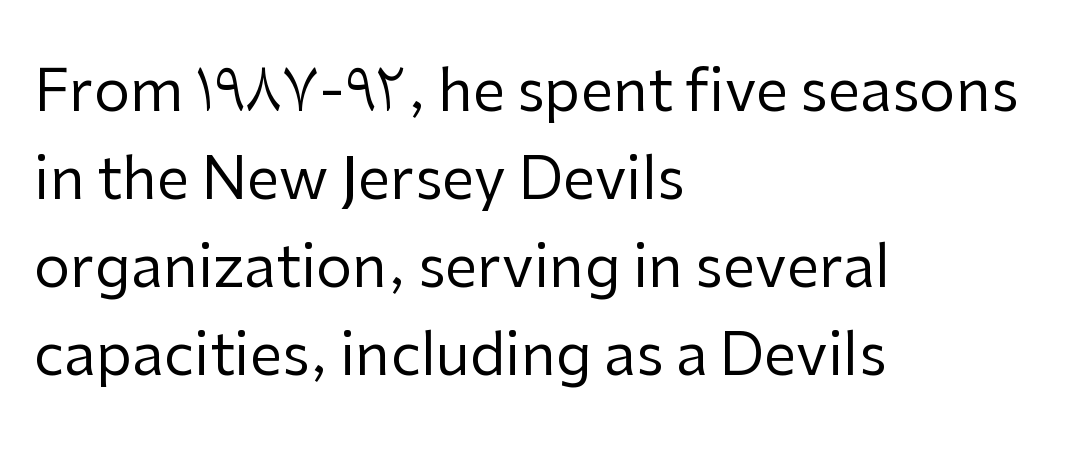
Q: Is the text bold? A: No.
Q: Is the text italic (slanted)? A: No, it is upright.
Q: Is the typeface a serif or a sans-serif typeface? A: Sans-serif.
Q: Is the text underlined? A: No.
Q: How is the paragraph aligned? A: Left-aligned.
Q: Is the spacing between letters normal or unusually wide? A: Normal.
Q: Is the spacing between lines tight, normal or loose? A: Normal.
Q: Width (condensed, normal, or wide)? A: Normal.
Q: Stroke contrast? A: Low.
Q: x-height? A: Medium.
Q: Monospaced? A: No.
